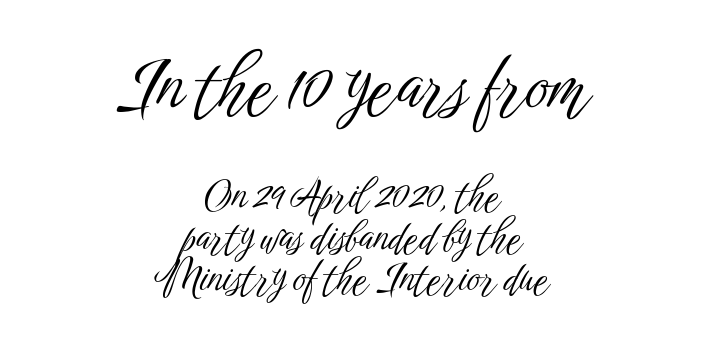
Q: Is the text bold? A: No.
Q: Is the text italic (slanted)? A: Yes.
Q: Is the typeface a serif or a sans-serif typeface? A: Sans-serif.
Q: Is the text underlined? A: No.
Q: How is the paragraph aligned? A: Centered.
Q: Is the spacing between letters normal or unusually wide? A: Normal.
Q: Is the spacing between lines tight, normal or loose? A: Tight.
Q: Which block of text is set in a larger size, the first (top) or the second (bottom)? A: The first (top) one.
Q: Width (condensed, normal, or wide)? A: Condensed.
Q: Stroke contrast? A: Low.
Q: x-height? A: Medium.
Q: Monospaced? A: No.
